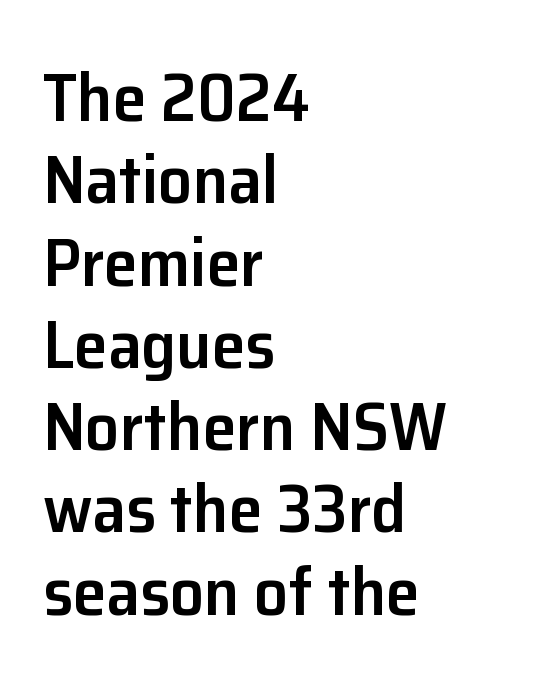
What kind of face is this? One without serifs — a sans. This is moderately heavy type, rendered in semibold. The passage shown has conventional tracking throughout. The gap between lines stays unmarked. Line beginnings align vertically; line endings do not.
